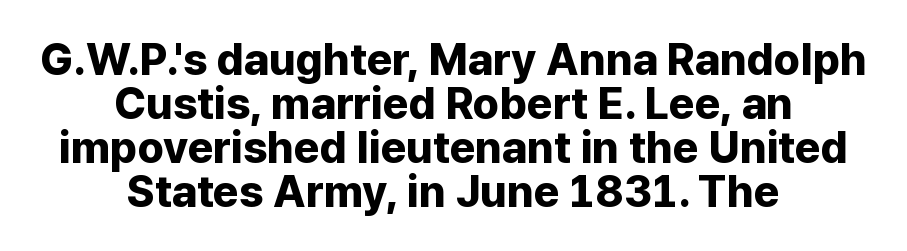
The image shows 44 px bold sans-serif type, upright; set centered, tight line spacing (1.0x), normal letter spacing, not underlined; low stroke contrast and a medium x-height.
